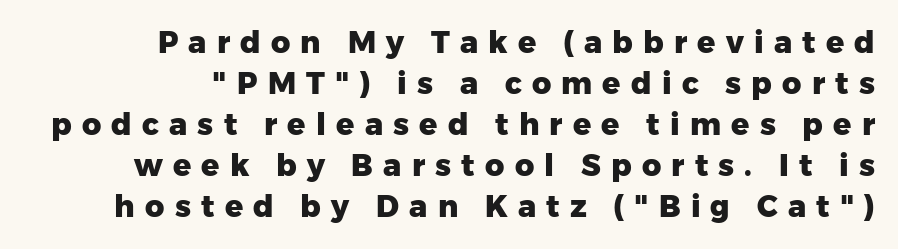
Q: Is the text bold? A: Yes.
Q: Is the text italic (slanted)? A: No, it is upright.
Q: Is the typeface a serif or a sans-serif typeface? A: Sans-serif.
Q: Is the text underlined? A: No.
Q: How is the paragraph aligned? A: Right-aligned.
Q: Is the spacing between letters normal or unusually wide? A: Unusually wide.
Q: Is the spacing between lines tight, normal or loose? A: Normal.
Q: Width (condensed, normal, or wide)? A: Normal.
Q: Stroke contrast? A: Low.
Q: x-height? A: Medium.
Q: Monospaced? A: No.
